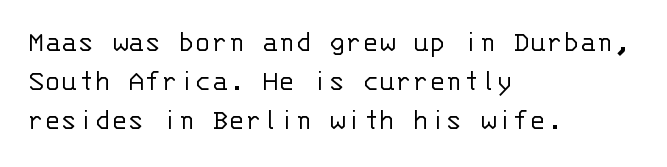
Q: Is the text bold? A: No.
Q: Is the text italic (slanted)? A: No, it is upright.
Q: Is the typeface a serif or a sans-serif typeface? A: Sans-serif.
Q: Is the text underlined? A: No.
Q: How is the paragraph aligned? A: Left-aligned.
Q: Is the spacing between letters normal or unusually wide? A: Normal.
Q: Is the spacing between lines tight, normal or loose? A: Normal.
Q: Width (condensed, normal, or wide)? A: Normal.
Q: Stroke contrast? A: Low.
Q: x-height? A: Large.
Q: Monospaced? A: Yes.
